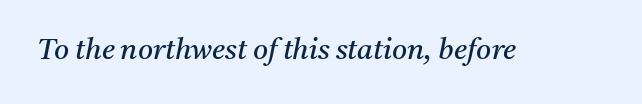
The image shows 29 px regular-weight serif type, italic (leaning right); set normal letter spacing, not underlined; medium stroke contrast and a medium x-height.
